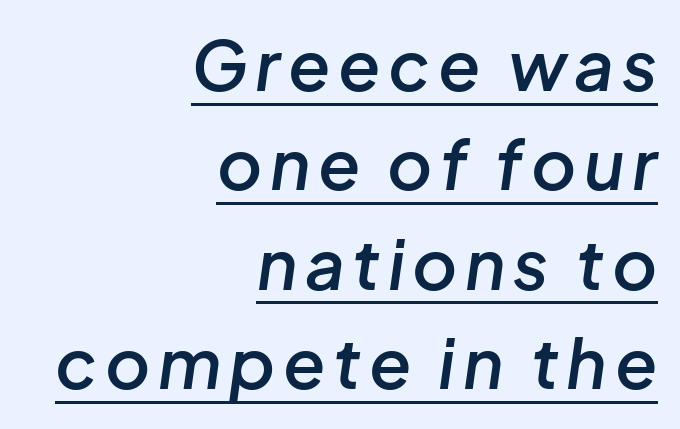
Q: Is the text bold? A: Semi-bold.
Q: Is the text italic (slanted)? A: Yes, it leans right by about 8 degrees.
Q: Is the text underlined? A: Yes.
Q: How is the paragraph aligned? A: Right-aligned.
Q: Is the spacing between lines tight, normal or loose? A: Normal.
Q: Width (condensed, normal, or wide)? A: Normal.
Q: Stroke contrast? A: Low.
Q: x-height? A: Medium.
Q: Monospaced? A: No.
